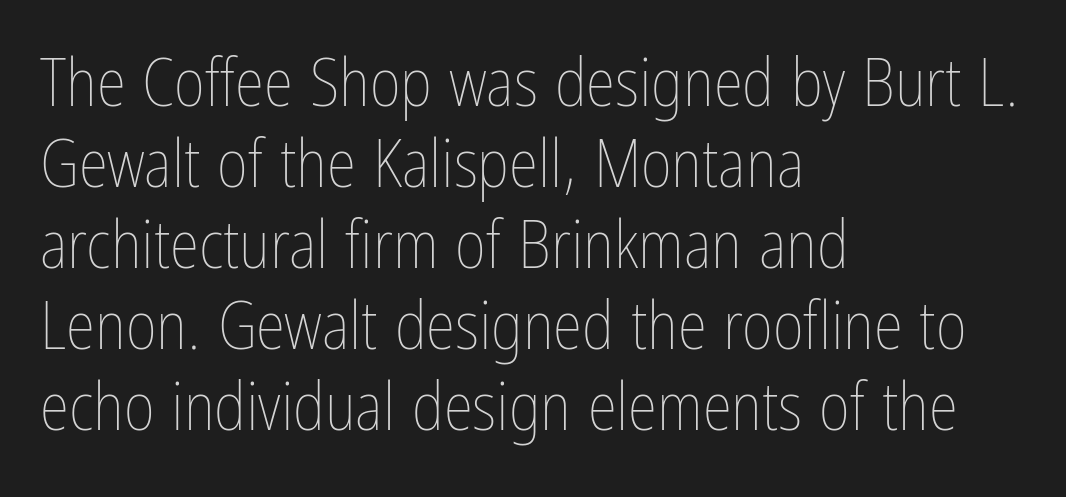
The image shows 67 px thin, condensed type, upright; set left-aligned, line spacing 1.21x, normal letter spacing, not underlined; low stroke contrast and a medium x-height.
